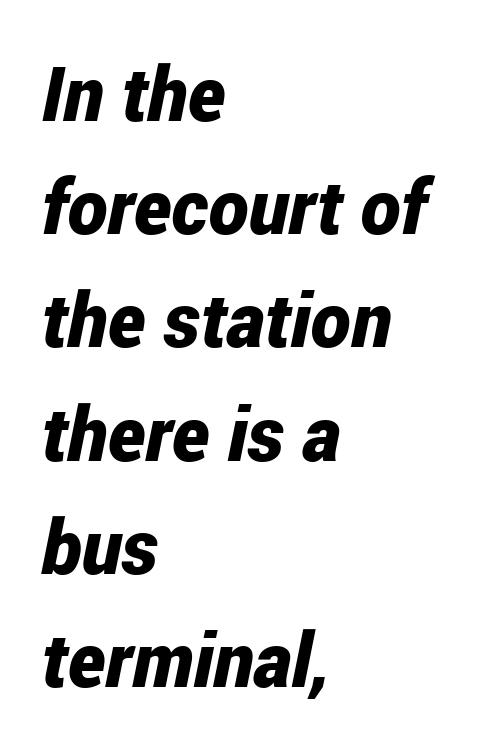
{"italic": "yes", "lean": "right", "slant_degrees": 12, "bold": "yes", "weight": "bold", "width": "condensed", "stroke_contrast": "low", "x_height": "medium", "monospaced": "no", "underline": "no", "align": "left", "line_spacing": "normal", "line_spacing_ratio": 1.49, "letter_spacing": "normal", "letter_spacing_em": 0.0, "glyph_px": 76}
